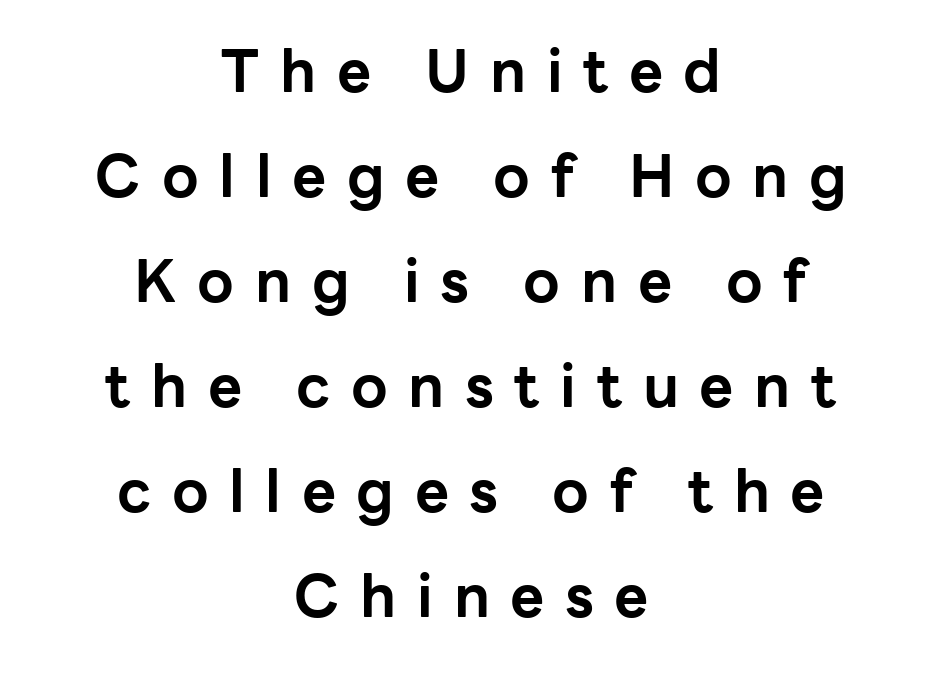
A centered setting, common on invitations and titles, is used for this passage. The line texture is sparse and dotted thanks to wide tracking. What weight is shown? A full bold with thick strokes. This is roman type, the default non-slanted kind.
